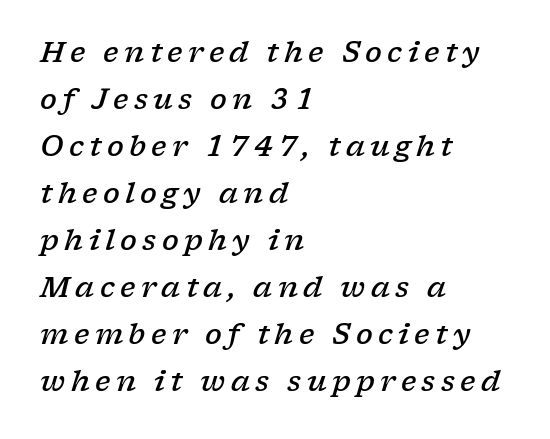
{"serif": "yes", "italic": "yes", "lean": "right", "slant_degrees": 17, "bold": "semi", "weight": "semibold", "width": "wide", "stroke_contrast": "low", "x_height": "medium", "monospaced": "no", "underline": "no", "align": "left", "line_spacing": "normal", "line_spacing_ratio": 1.68, "glyph_px": 28}
